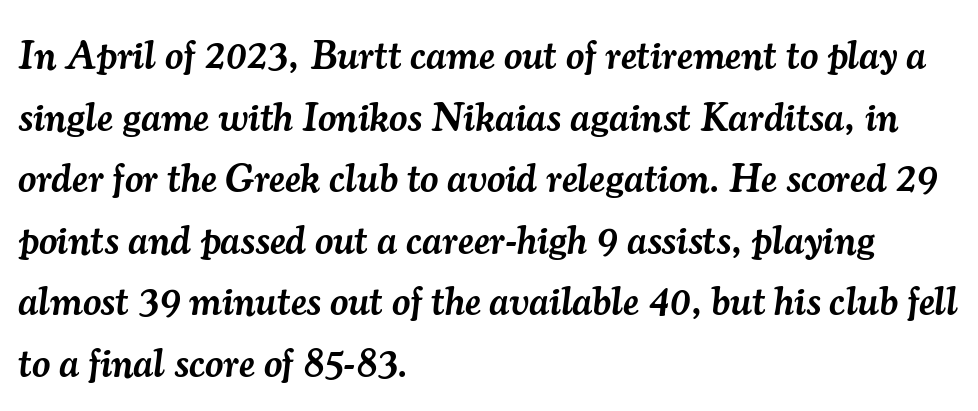
The strokes are fattened partway — semibold, not bold. These lines are composed in type with serifs. The text carries the slant typical of an italic or oblique font. Which margin do the lines hug? The left one — the right edge is uneven. This block has exactly the height ordinary leading produces. The face used here is proportionally spaced, like ordinary book or web type.
